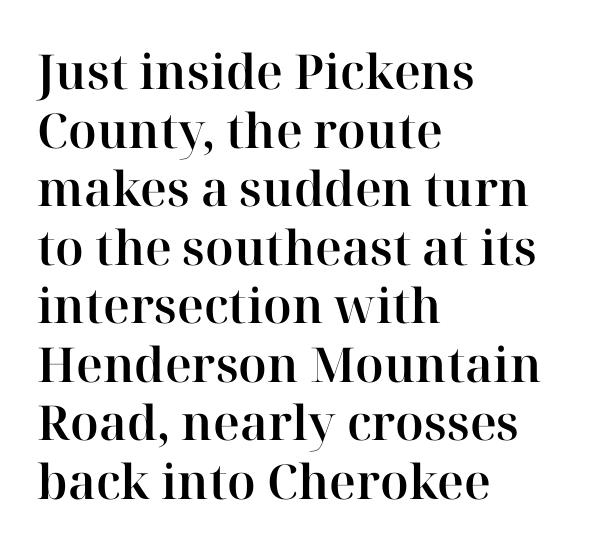
The image shows 48 px serif type, upright; set left-aligned, line spacing 1.22x, normal letter spacing, not underlined; high stroke contrast and a medium x-height.
